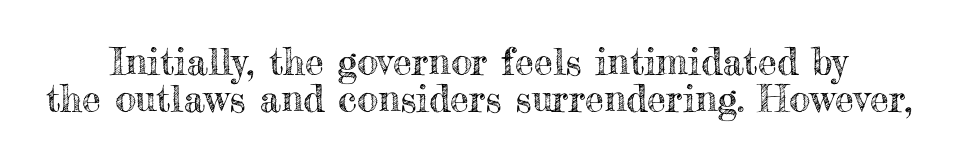
Q: Is the text italic (slanted)? A: No, it is upright.
Q: Is the text underlined? A: No.
Q: Is the spacing between letters normal or unusually wide? A: Normal.
Q: Is the spacing between lines tight, normal or loose? A: Tight.
Q: Width (condensed, normal, or wide)? A: Normal.
Q: x-height? A: Small.
Q: Monospaced? A: No.
